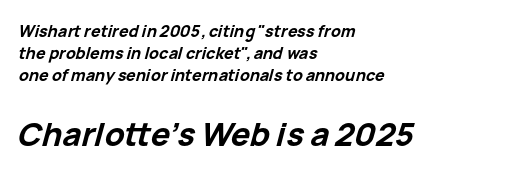
{"italic": "yes", "lean": "right", "slant_degrees": 15, "bold": "yes", "weight": "bold", "width": "normal", "stroke_contrast": "low", "x_height": "medium", "monospaced": "no", "underline": "no", "align": "left", "line_spacing": "normal", "line_spacing_ratio": 1.38, "letter_spacing": "normal", "letter_spacing_em": 0.0, "larger_block": "second", "size_ratio": 2.0, "glyph_px": 32}
